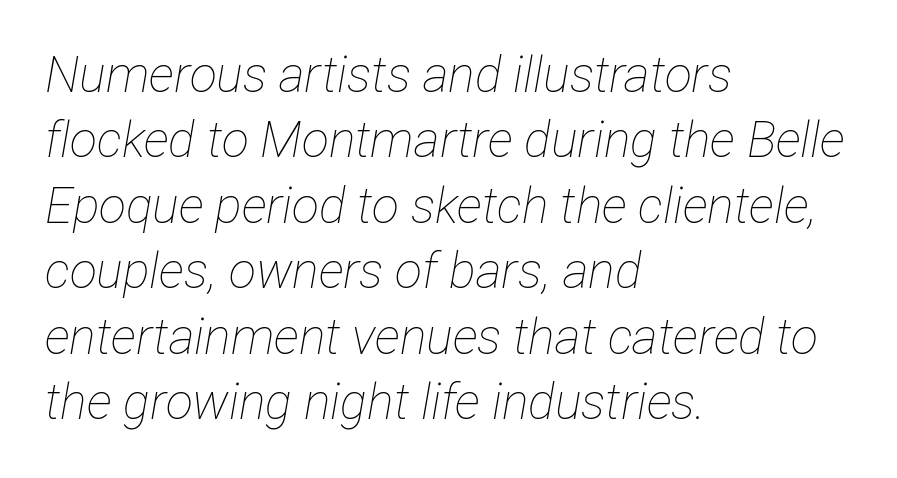
The image shows 50 px thin, condensed type, italic (leaning right); set left-aligned, normal line spacing (1.31x), normal letter spacing, not underlined; low stroke contrast and a medium x-height.
